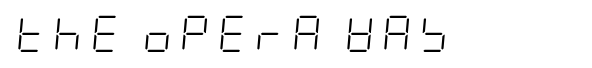
Inter-character spacing is expanded well beyond the font's built-in metrics. Weight: regular or lighter. The lettering tilts uniformly, giving the passage an italic look. Decoration check: the copy has no underline.
